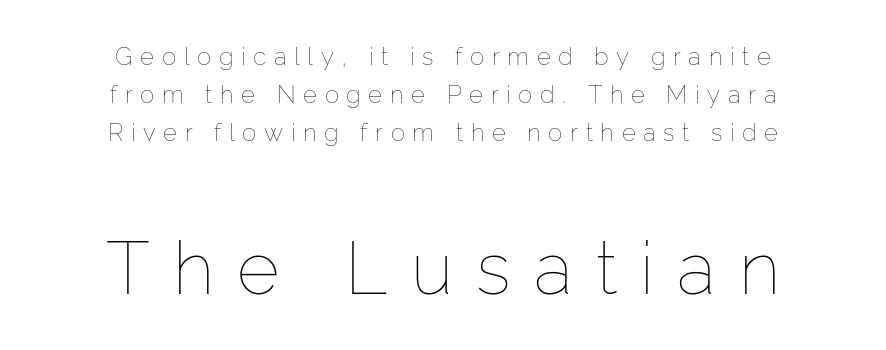
{"italic": "no", "bold": "no", "weight": "thin", "width": "normal", "stroke_contrast": "low", "x_height": "medium", "monospaced": "no", "underline": "no", "align": "center", "line_spacing": "normal", "line_spacing_ratio": 1.58, "letter_spacing": "wide", "letter_spacing_em": 0.32, "larger_block": "second", "size_ratio": 3.04, "glyph_px": 73}
